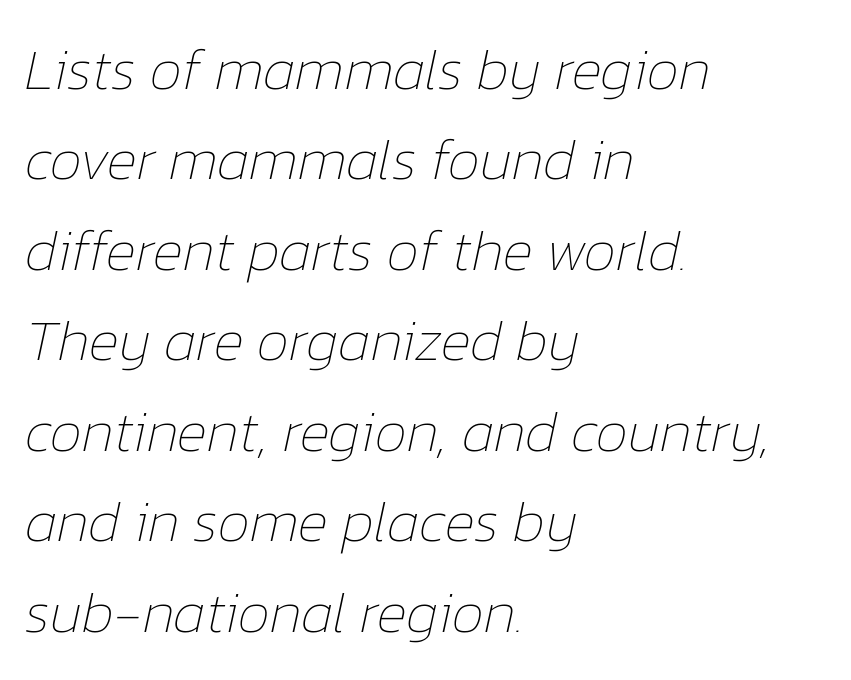
Q: Is the text bold? A: No.
Q: Is the text italic (slanted)? A: Yes, it leans right by about 12 degrees.
Q: Is the text underlined? A: No.
Q: How is the paragraph aligned? A: Left-aligned.
Q: Is the spacing between letters normal or unusually wide? A: Normal.
Q: Is the spacing between lines tight, normal or loose? A: Normal.
Q: Width (condensed, normal, or wide)? A: Normal.
Q: Stroke contrast? A: Low.
Q: x-height? A: Medium.
Q: Monospaced? A: No.
